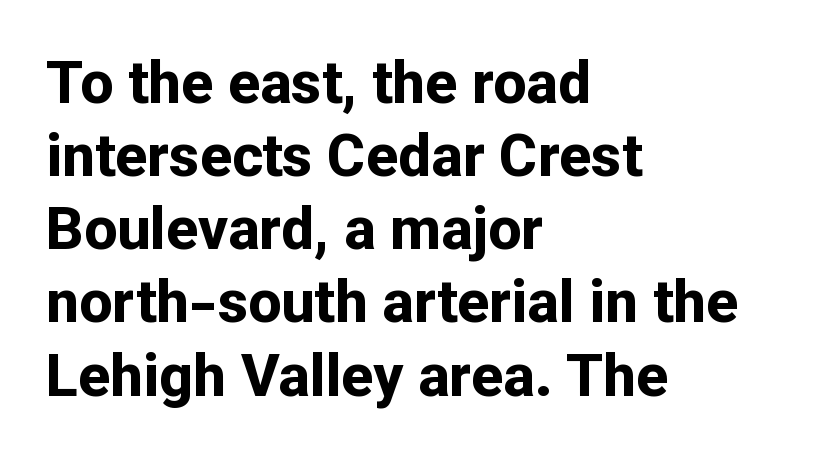
{"serif": "no", "italic": "no", "bold": "yes", "weight": "bold", "width": "normal", "stroke_contrast": "low", "x_height": "medium", "monospaced": "no", "underline": "no", "align": "left", "line_spacing_ratio": 1.24, "letter_spacing": "normal", "letter_spacing_em": 0.0, "glyph_px": 59}
